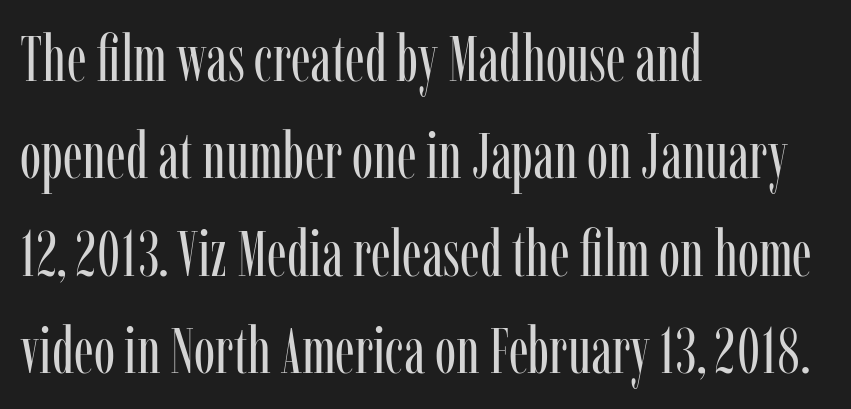
{"serif": "yes", "italic": "no", "bold": "no", "weight": "regular", "width": "condensed", "stroke_contrast": "low", "x_height": "medium", "monospaced": "no", "underline": "no", "align": "left", "line_spacing": "normal", "line_spacing_ratio": 1.52, "letter_spacing": "normal", "letter_spacing_em": 0.0, "glyph_px": 64}
